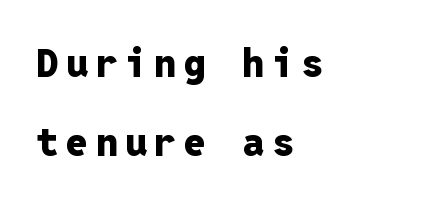
{"serif": "no", "italic": "no", "bold": "yes", "weight": "heavy", "width": "normal", "stroke_contrast": "low", "x_height": "medium", "monospaced": "yes", "underline": "no", "align": "left", "line_spacing": "loose", "line_spacing_ratio": 2.02, "glyph_px": 39}
